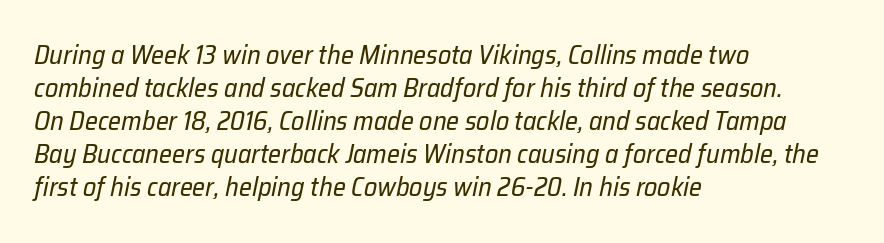
Ink coverage per letter is moderate at most. The rendering uses a moderate line-height, typical for paragraphs. The gap between lines stays unmarked. This rendering uses left alignment, leaving the right contour irregular. Here the glyphs are tracked normally, forming tight word shapes.
